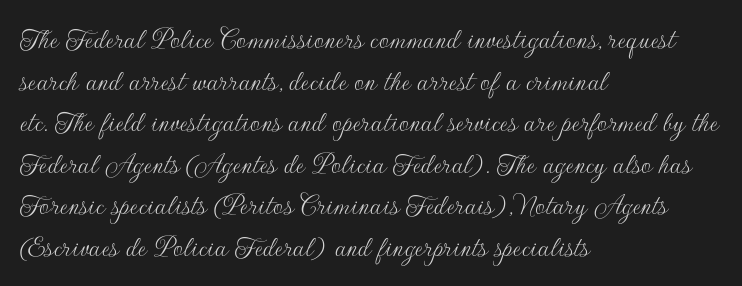
The image shows 31 px thin sans-serif type; set left-aligned, normal line spacing (1.34x), normal letter spacing, not underlined; low stroke contrast and a small x-height.
